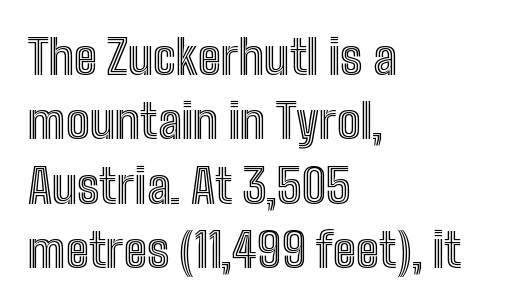
Q: Is the text italic (slanted)? A: No, it is upright.
Q: Is the text underlined? A: No.
Q: How is the paragraph aligned? A: Left-aligned.
Q: Is the spacing between letters normal or unusually wide? A: Normal.
Q: Is the spacing between lines tight, normal or loose? A: Normal.
Q: Width (condensed, normal, or wide)? A: Condensed.
Q: x-height? A: Medium.
Q: Monospaced? A: No.
